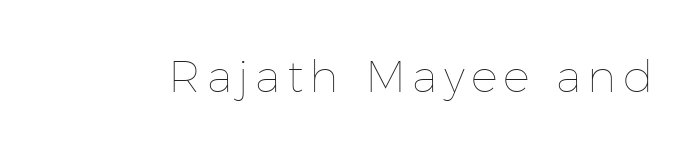
The image shows 45 px thin type, upright; set not underlined; low stroke contrast and a medium x-height.
